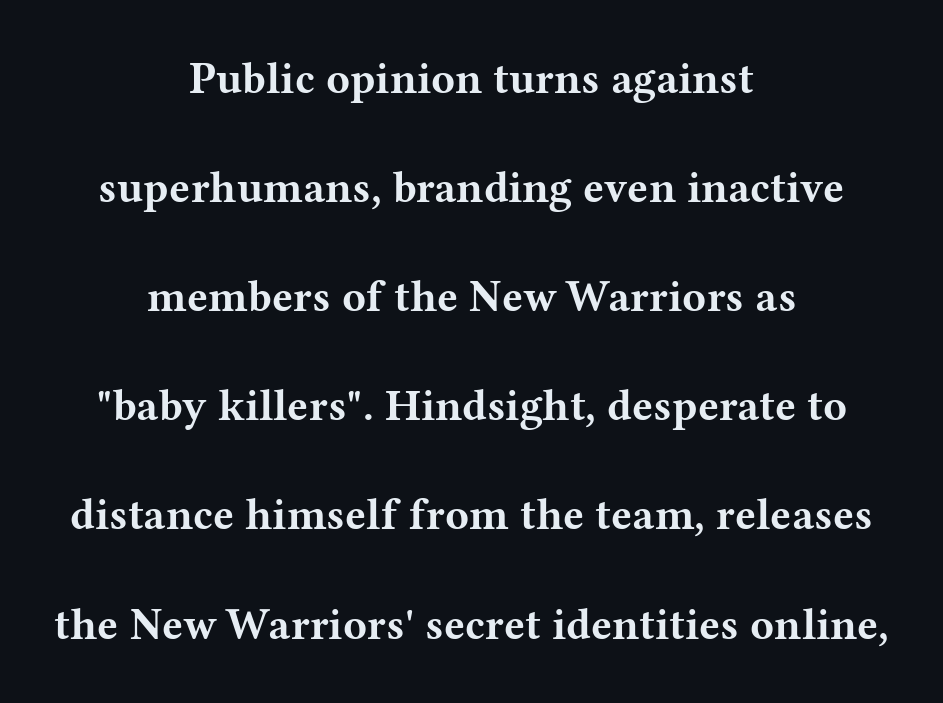
{"serif": "yes", "italic": "no", "bold": "yes", "weight": "bold", "width": "wide", "stroke_contrast": "medium", "x_height": "medium", "monospaced": "no", "underline": "no", "align": "center", "line_spacing": "loose", "line_spacing_ratio": 2.48, "letter_spacing": "normal", "letter_spacing_em": 0.0, "glyph_px": 44}
